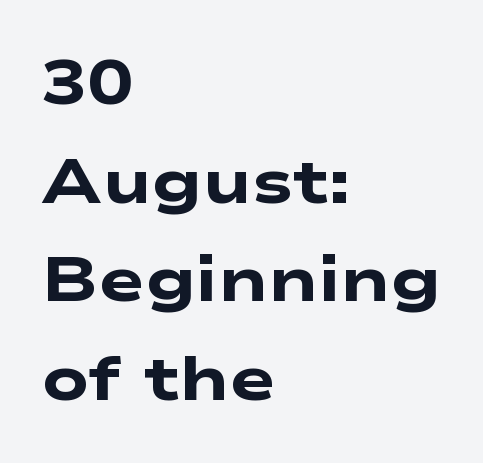
The image shows 62 px heavy, wide sans-serif type; set left-aligned, normal line spacing (1.59x), normal letter spacing, not underlined; low stroke contrast and a medium x-height.
